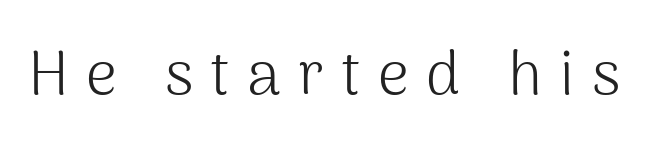
A typesetter would call this heavily tracked-out type. Each letter's strokes conclude bluntly, with no projecting serifs. Check under the words: just untouched page. Weight: regular or lighter.
